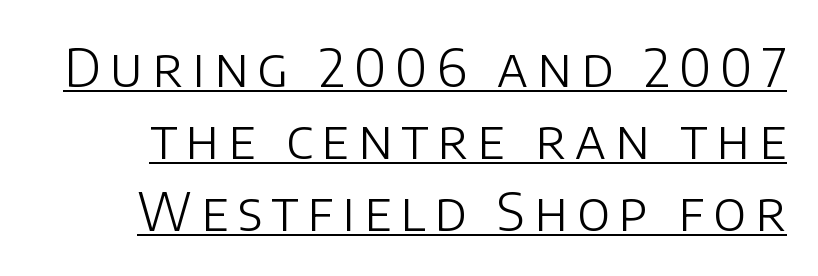
Q: Is the text bold? A: No.
Q: Is the text italic (slanted)? A: No, it is upright.
Q: Is the typeface a serif or a sans-serif typeface? A: Sans-serif.
Q: Is the text underlined? A: Yes.
Q: Is the spacing between lines tight, normal or loose? A: Normal.
Q: Width (condensed, normal, or wide)? A: Normal.
Q: Stroke contrast? A: Low.
Q: x-height? A: Large.
Q: Monospaced? A: No.
